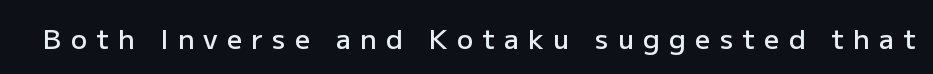
The image shows 27 px text type, upright; set unusually wide letter spacing (+0.34 em), not underlined.
